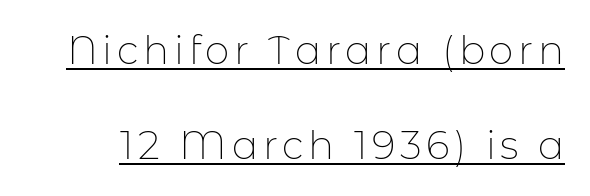
Here the designer chose a conventional face with non-uniform glyph widths. When letters stand straight like this, we call the style roman or upright. These characters rest on top of a visible drawn line. The designer went with a sans here, leaving each stem footless. Stems here are at most as thick as an everyday book face.
